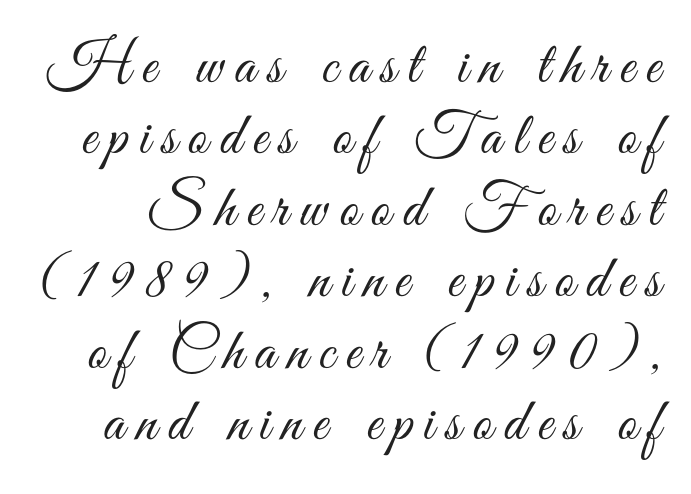
Weight: in the light-to-regular range. Looks like regular typesetting: each glyph gets only the width it needs. I'd call this a sans setting — the letters go barefoot. Honestly, there is no underline to notice here at all.
